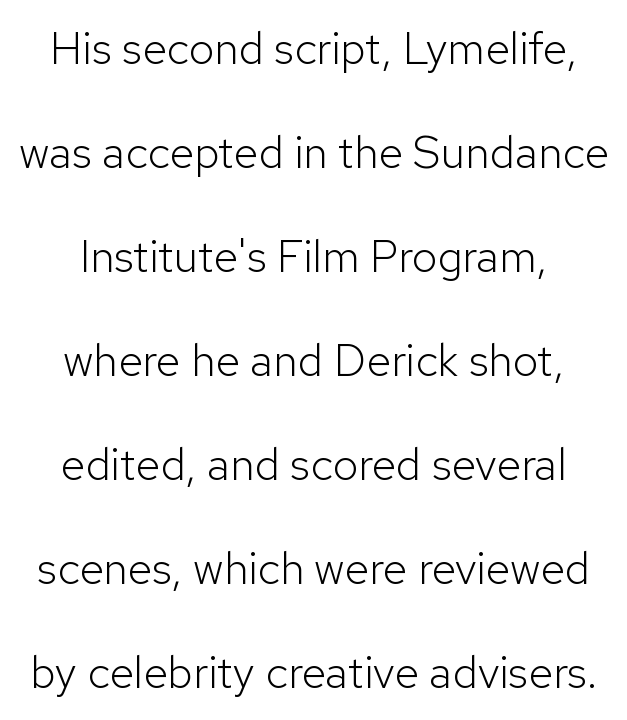
You could not count columns in this text — the font is proportionally spaced. A typesetter would mark this as roman, not italic. Honestly, the rows look like they've been pulled way apart. The passage shown is not bold in any degree. Letterform terminals end flat and unadorned throughout the passage. Which margin do the lines hug? Neither — every line sits in the middle.
